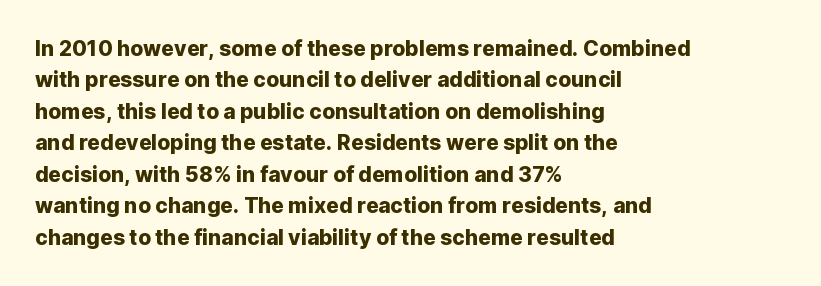
{"italic": "no", "underline": "no", "align": "left", "line_spacing": "normal", "line_spacing_ratio": 1.5, "letter_spacing": "normal", "letter_spacing_em": 0.0, "glyph_px": 21}
